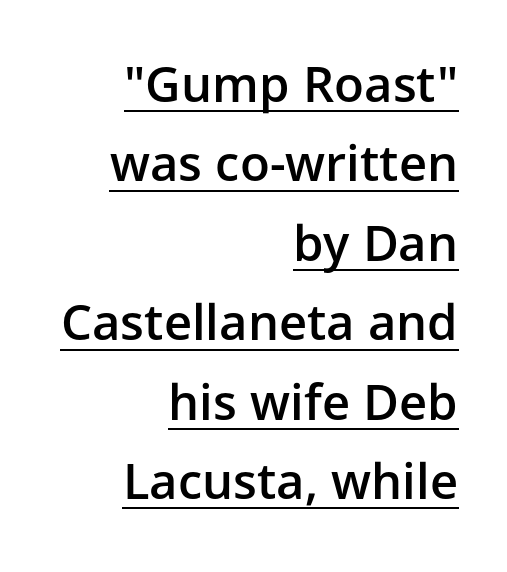
These lines stack with their right ends in a neat column. This is roman type, the default non-slanted kind. Its strokes are somewhat broadened, the hallmark of semibold type. Is this a sans? Yes — the strokes have no serifs.
